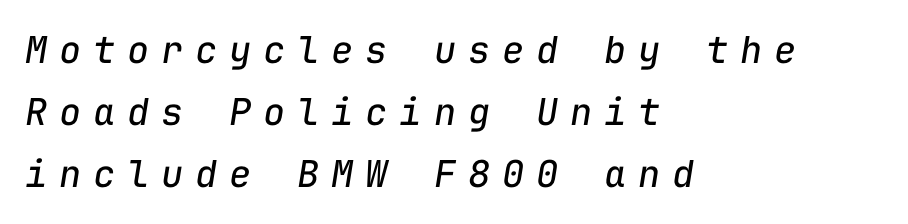
{"italic": "yes", "lean": "right", "slant_degrees": 9, "bold": "no", "weight": "regular", "width": "normal", "stroke_contrast": "low", "x_height": "medium", "monospaced": "yes", "underline": "no", "align": "left", "line_spacing": "normal", "line_spacing_ratio": 1.67, "letter_spacing": "wide", "letter_spacing_em": 0.32, "glyph_px": 37}
